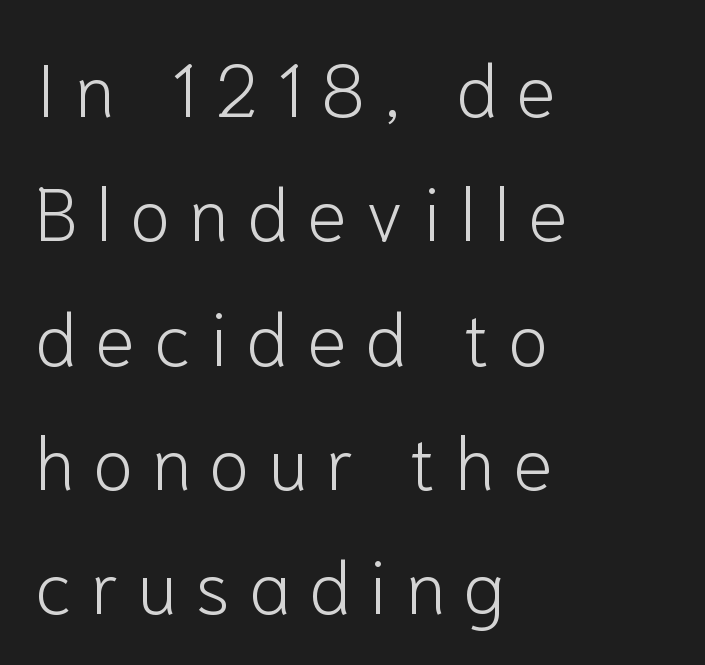
Italic: no, the glyphs are upright roman. Compared with a typical body face, this is equally light or lighter still. The glyphs in this specimen are sans serif. Glance below the letters and you will spot only blank space. Varying glyph widths throughout — classic text-font behaviour.
